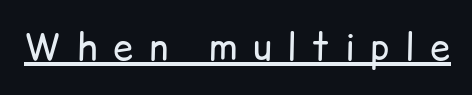
Q: Is the text bold? A: No.
Q: Is the text italic (slanted)? A: No, it is upright.
Q: Is the typeface a serif or a sans-serif typeface? A: Sans-serif.
Q: Is the text underlined? A: Yes.
Q: Is the spacing between letters normal or unusually wide? A: Unusually wide.
Q: Width (condensed, normal, or wide)? A: Normal.
Q: Stroke contrast? A: Low.
Q: x-height? A: Medium.
Q: Monospaced? A: No.
